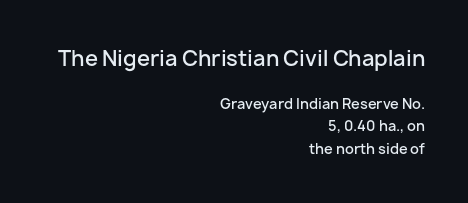
The passage shown is not underscored anywhere. Glyph-to-glyph distance matches everyday printed text. The font's upright variant was chosen for this text. Casual observation: everything's shoved over to the right. The letters in the upper block stand taller than those in the block below. Compared with an ordinary text face, these strokes are moderately heavier — a semibold.
